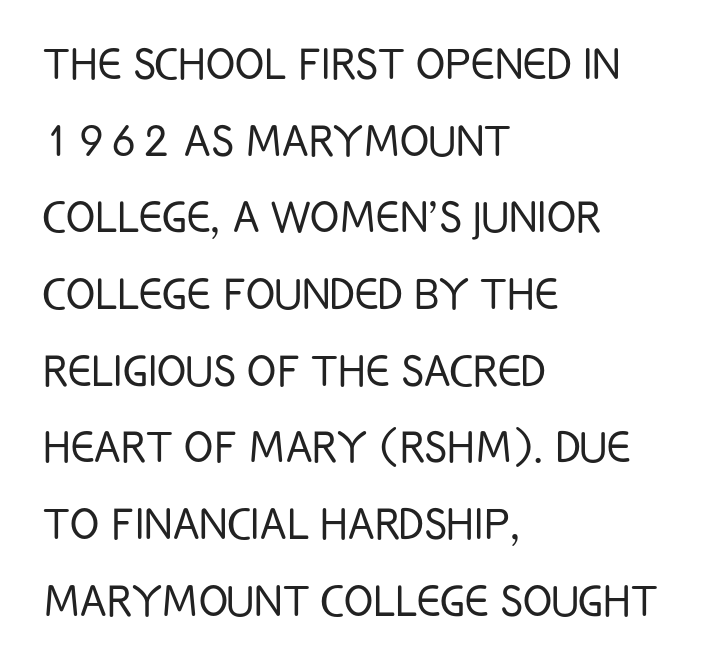
{"serif": "no", "italic": "no", "bold": "no", "weight": "light", "width": "condensed", "stroke_contrast": "low", "x_height": "large", "monospaced": "no", "underline": "no", "align": "left", "line_spacing": "normal", "line_spacing_ratio": 1.42, "letter_spacing": "normal", "letter_spacing_em": 0.0, "glyph_px": 54}
